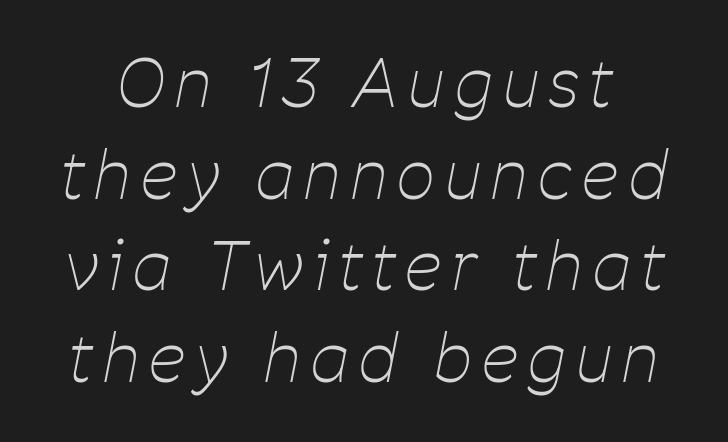
Spacing verdict: proportional, widths tailored to each character. This reads as an unemphasized weight, regular at the heaviest. Compared with ordinary roman type, these characters are visibly tilted. Is there much room between lines? A standard amount, neither cramped nor airy.
